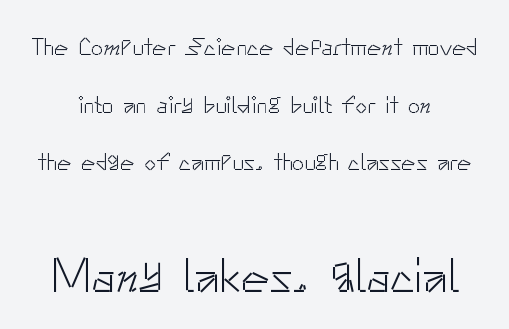
Character size in the trailing block exceeds that of the leading block. Airy leading. This rendering uses center alignment, leaving both contours irregular but symmetric. Varying glyph widths throughout — classic text-font behaviour. The glyphs are unaccompanied by any horizontal stroke below them. The face used here is a sans, in the tradition of grotesques and geometrics.
